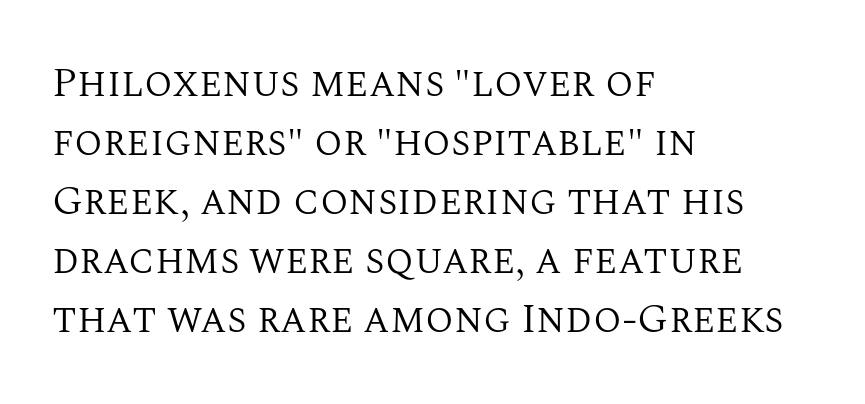
The image shows 41 px regular-weight serif type, upright; set left-aligned, normal line spacing (1.44x), normal letter spacing, not underlined; medium stroke contrast and a large x-height.
